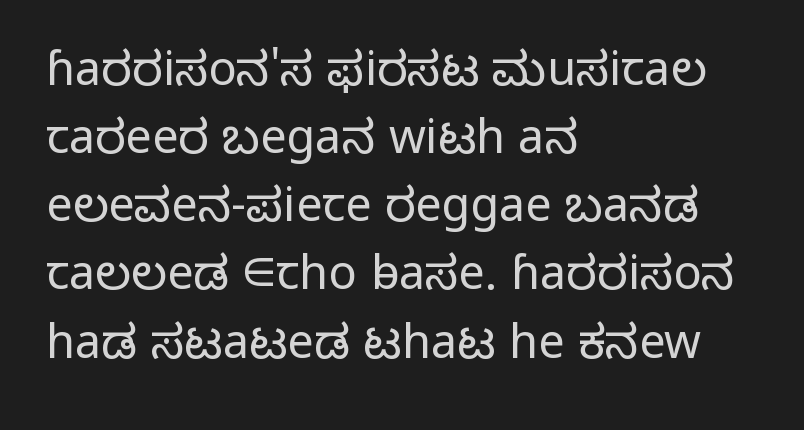
Q: Is the text bold? A: No.
Q: Is the text italic (slanted)? A: No, it is upright.
Q: Is the typeface a serif or a sans-serif typeface? A: Sans-serif.
Q: Is the text underlined? A: No.
Q: How is the paragraph aligned? A: Left-aligned.
Q: Is the spacing between letters normal or unusually wide? A: Normal.
Q: Is the spacing between lines tight, normal or loose? A: Normal.
Q: Width (condensed, normal, or wide)? A: Normal.
Q: Stroke contrast? A: Low.
Q: x-height? A: Medium.
Q: Monospaced? A: No.
